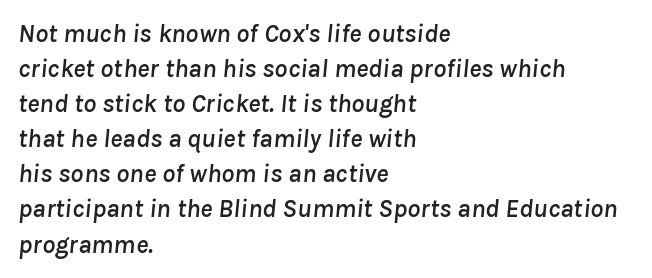
Q: Is the text italic (slanted)? A: Yes, it leans right by about 8 degrees.
Q: Is the text underlined? A: No.
Q: How is the paragraph aligned? A: Left-aligned.
Q: Is the spacing between letters normal or unusually wide? A: Normal.
Q: Is the spacing between lines tight, normal or loose? A: Normal.
